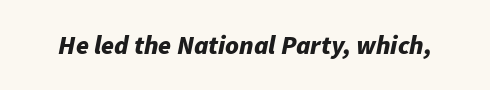
{"italic": "yes", "lean": "right", "slant_degrees": 11, "bold": "yes", "underline": "no", "letter_spacing": "normal", "letter_spacing_em": 0.0, "glyph_px": 26}
